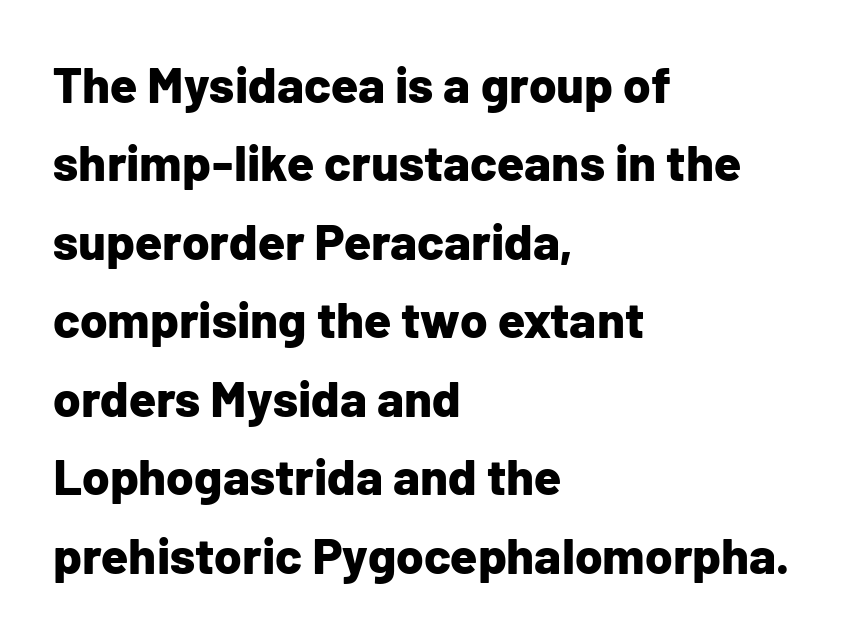
{"serif": "no", "italic": "no", "bold": "yes", "weight": "bold", "width": "normal", "stroke_contrast": "low", "x_height": "medium", "monospaced": "no", "underline": "no", "align": "left", "line_spacing": "normal", "line_spacing_ratio": 1.57, "letter_spacing": "normal", "letter_spacing_em": 0.0, "glyph_px": 50}
